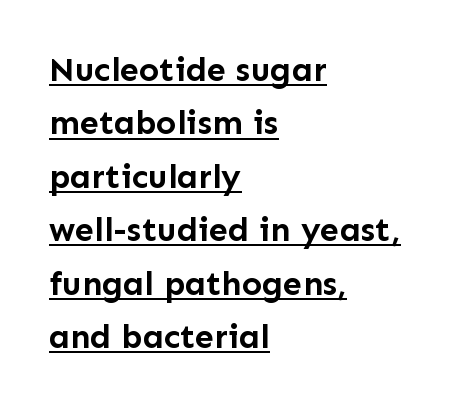
{"serif": "no", "italic": "no", "bold": "yes", "weight": "semibold", "width": "normal", "stroke_contrast": "low", "x_height": "medium", "monospaced": "no", "underline": "yes", "align": "left", "line_spacing": "normal", "line_spacing_ratio": 1.57, "letter_spacing": "normal", "letter_spacing_em": 0.0, "glyph_px": 34}
